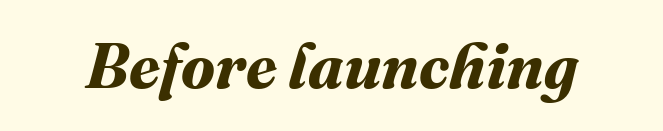
Q: Is the text bold? A: Yes.
Q: Is the text underlined? A: No.
Q: Is the spacing between letters normal or unusually wide? A: Normal.
Q: Width (condensed, normal, or wide)? A: Normal.
Q: Stroke contrast? A: Medium.
Q: x-height? A: Medium.
Q: Monospaced? A: No.
